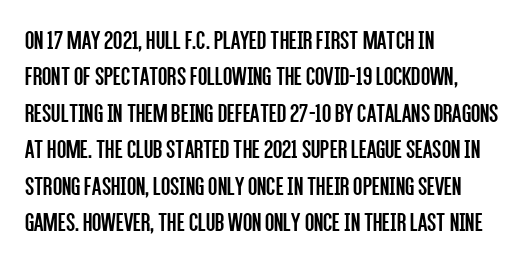
Upright lettering throughout. Reading down the column, the eye jumps a familiar distance to each next line. The typesetting does not lean heavy: it is not bold. Horizontal alignment here is leftward, the default for most running prose. The space directly below the letters is spotless. Glyph-to-glyph distance matches everyday printed text.
